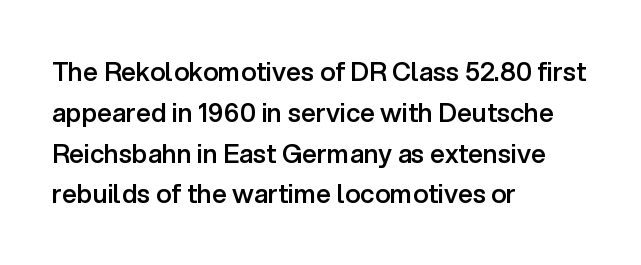
Caption: semibold face, moderately heavy strokes. Students, observe: this is what conventionally led text looks like. Quick note: not italic, upright. A bare baseline throughout the passage.
